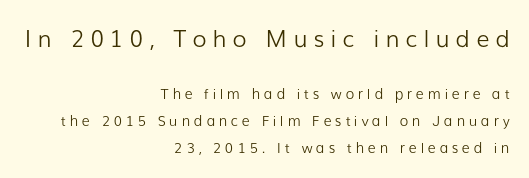
The image shows 23 px text type, upright; set right-aligned, loose line spacing (1.94x), unusually wide letter spacing (+0.27 em), not underlined; the first (top) block is 1.64x larger.
